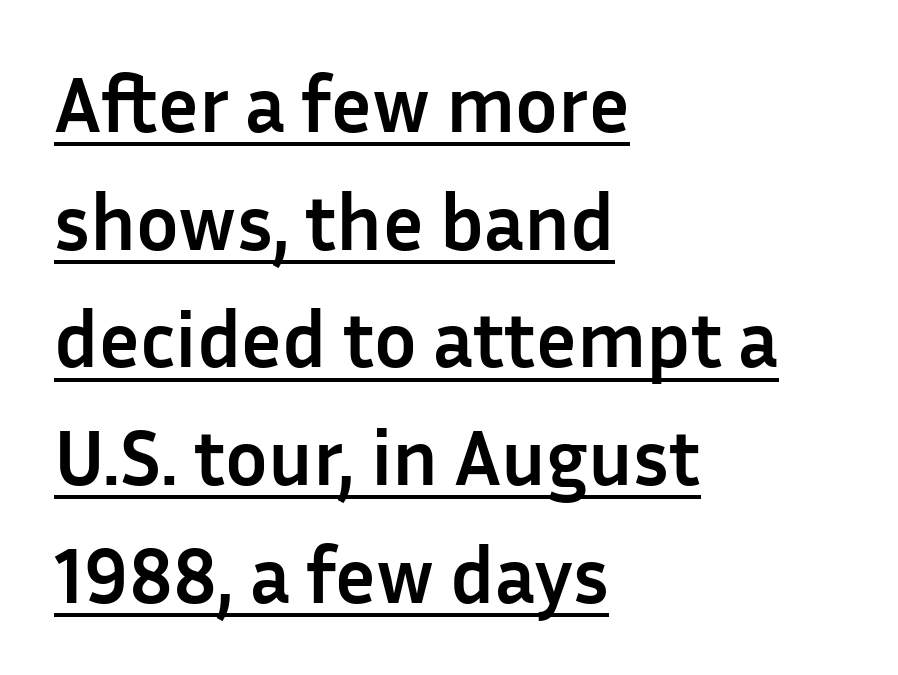
{"serif": "no", "italic": "no", "bold": "yes", "weight": "semibold", "width": "normal", "stroke_contrast": "low", "x_height": "medium", "monospaced": "no", "underline": "yes", "align": "left", "line_spacing": "normal", "line_spacing_ratio": 1.49, "letter_spacing": "normal", "letter_spacing_em": 0.0, "glyph_px": 79}
